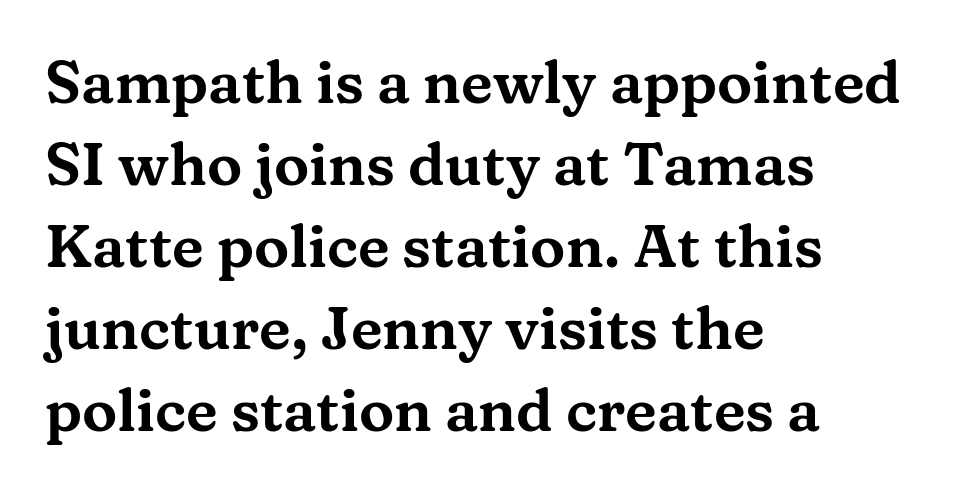
Q: Is the text italic (slanted)? A: No, it is upright.
Q: Is the typeface a serif or a sans-serif typeface? A: Serif.
Q: Is the text underlined? A: No.
Q: How is the paragraph aligned? A: Left-aligned.
Q: Is the spacing between letters normal or unusually wide? A: Normal.
Q: Is the spacing between lines tight, normal or loose? A: Normal.
Q: Width (condensed, normal, or wide)? A: Wide.
Q: Stroke contrast? A: Medium.
Q: x-height? A: Medium.
Q: Monospaced? A: No.
